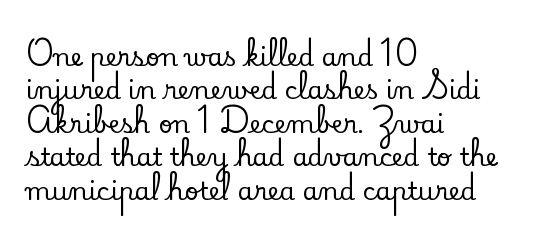
Students, observe: this is what conventionally led text looks like. Observe the ordinary spacing: letters are neighbours, not strangers. Designer's note — italics off, roman on. The specimen omits any rule beneath the text block's lines.
